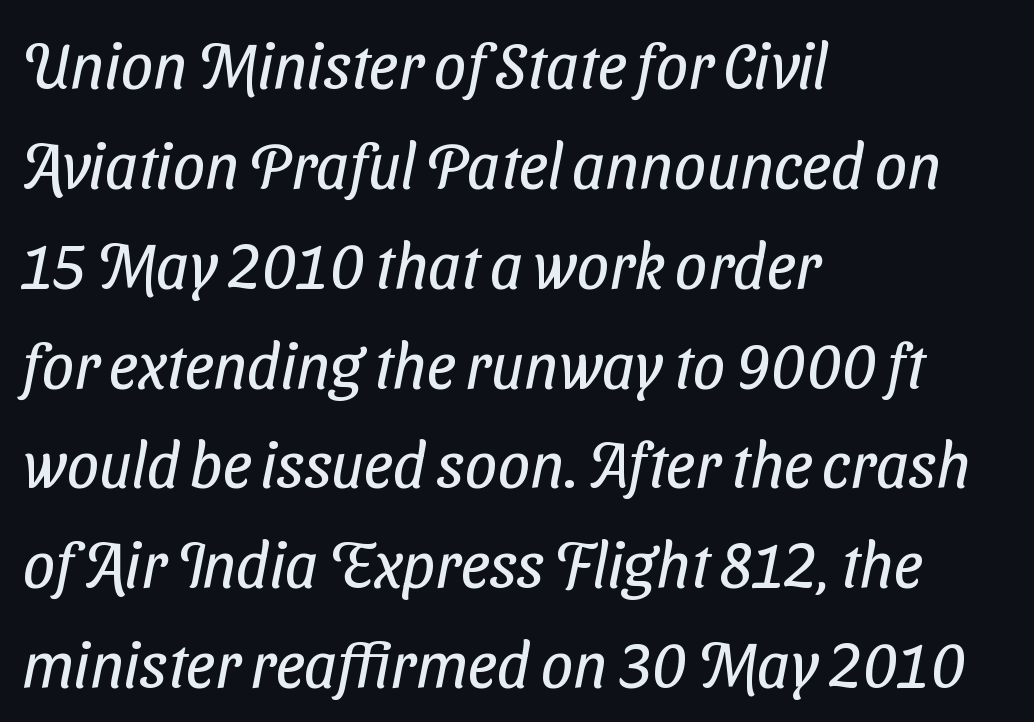
{"serif": "no", "bold": "no", "weight": "regular", "width": "condensed", "stroke_contrast": "low", "x_height": "medium", "monospaced": "no", "underline": "no", "align": "left", "line_spacing": "normal", "line_spacing_ratio": 1.56, "letter_spacing": "normal", "letter_spacing_em": 0.0, "glyph_px": 64}
